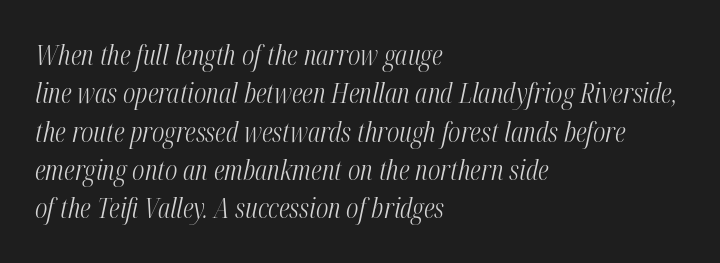
Stems and bowls with no extra thickness — not bold. Underline: absent. All the whitespace from short lines collects on the right. Leading: standard. Think of a printed novel: that variable character pitch is what you see here. What stands out about the letter spacing? Nothing — it is the standard amount.
